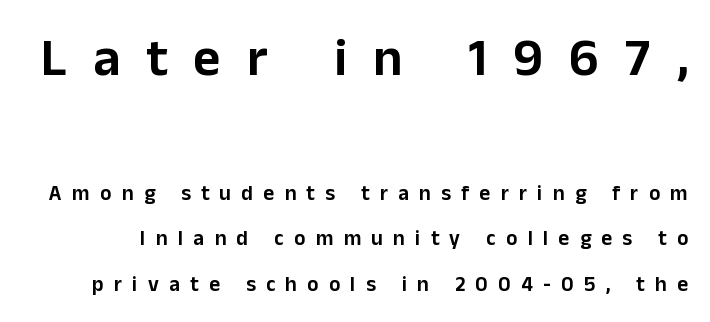
The image shows 53 px sans-serif type, upright; set loose line spacing (2.16x), unusually wide letter spacing (+0.49 em), not underlined; the first (top) block is 2.52x larger; low stroke contrast and a medium x-height.
